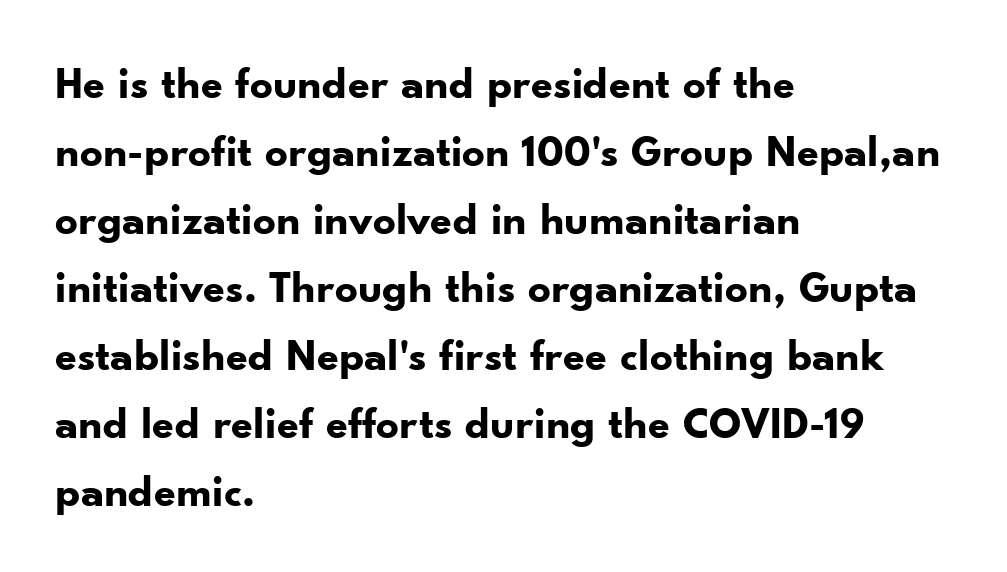
Q: Is the text bold? A: Yes.
Q: Is the text italic (slanted)? A: No, it is upright.
Q: Is the typeface a serif or a sans-serif typeface? A: Sans-serif.
Q: Is the text underlined? A: No.
Q: How is the paragraph aligned? A: Left-aligned.
Q: Is the spacing between letters normal or unusually wide? A: Normal.
Q: Is the spacing between lines tight, normal or loose? A: Normal.
Q: Width (condensed, normal, or wide)? A: Normal.
Q: Stroke contrast? A: Low.
Q: x-height? A: Small.
Q: Monospaced? A: No.
